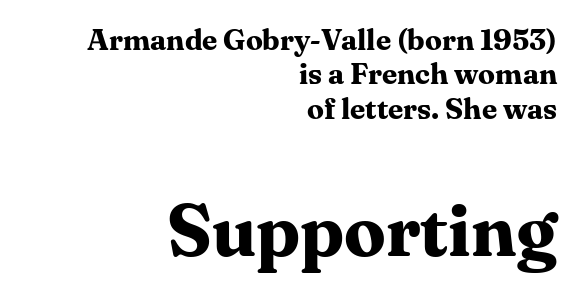
{"serif": "yes", "italic": "no", "bold": "yes", "weight": "bold", "width": "normal", "stroke_contrast": "medium", "x_height": "medium", "monospaced": "no", "underline": "no", "align": "right", "line_spacing": "tight", "line_spacing_ratio": 1.15, "letter_spacing": "normal", "letter_spacing_em": 0.0, "larger_block": "second", "size_ratio": 2.47, "glyph_px": 74}
